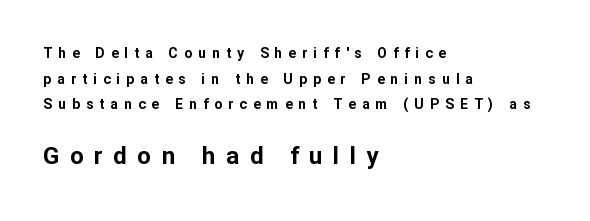
The image shows 24 px bold type, upright; set left-aligned, line spacing 1.83x, unusually wide letter spacing (+0.44 em), not underlined; the second (bottom) block is 1.71x larger.
